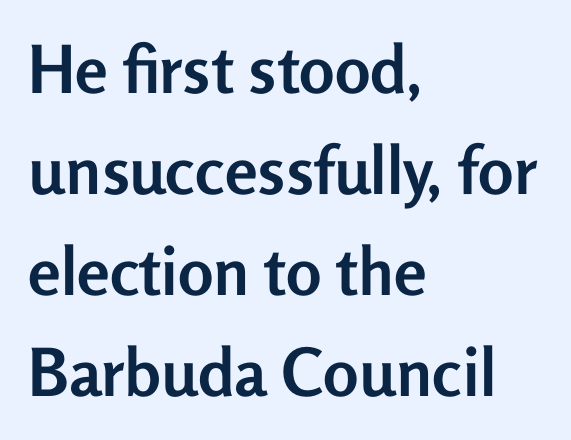
{"serif": "no", "italic": "no", "bold": "yes", "weight": "semibold", "width": "normal", "stroke_contrast": "low", "x_height": "medium", "monospaced": "no", "underline": "no", "align": "left", "line_spacing": "normal", "line_spacing_ratio": 1.53, "letter_spacing": "normal", "letter_spacing_em": 0.0, "glyph_px": 66}
